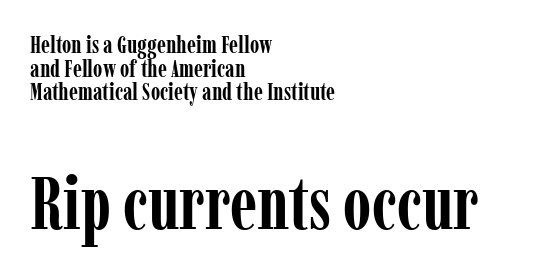
The text block is weighted toward the left margin, trailing off unevenly rightward. Posture: upright roman. The block sitting lower on the canvas is the one with enlarged characters. Note the varied advance widths — an 'i' is clearly narrower than an 'm'.
